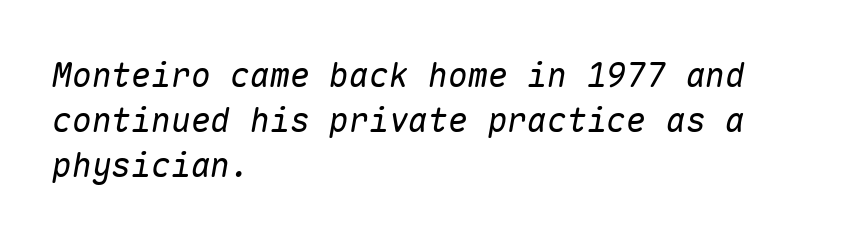
Each line starts at the same left margin while the right side varies. The letterforms sit shoulder to shoulder at normal distance. Looks like terminal output: every glyph gets an equal slot. The typesetting does not lean heavy: it is not bold.
